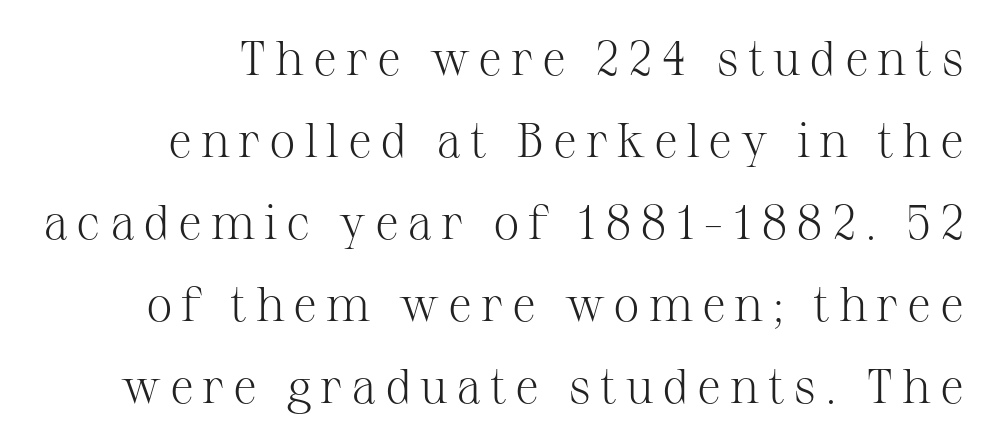
I'd call this a serif setting — the letters wear small feet. You could not count columns in this text — the font is proportionally spaced. The typesetting does not lean heavy: it is not bold. Ascenders rise straight up at ninety degrees. A clean baseline with only descenders dipping below it. Line ends are locked; line starts wander.
